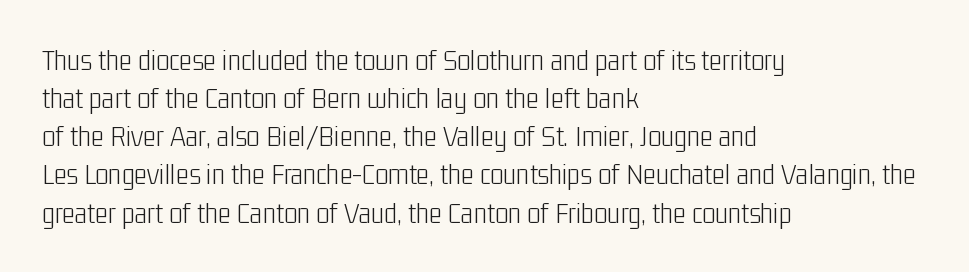
{"serif": "no", "italic": "no", "bold": "no", "weight": "light", "width": "condensed", "stroke_contrast": "low", "x_height": "medium", "monospaced": "no", "underline": "no", "align": "left", "line_spacing_ratio": 1.23, "letter_spacing": "normal", "letter_spacing_em": 0.0, "glyph_px": 31}
